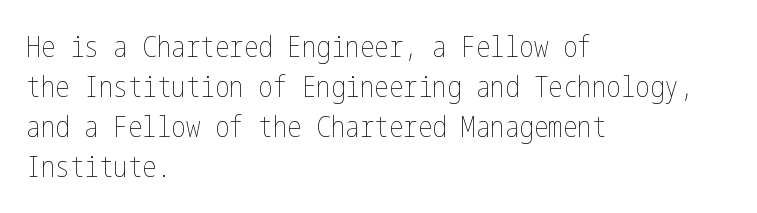
{"italic": "no", "bold": "no", "weight": "thin", "width": "condensed", "stroke_contrast": "low", "x_height": "medium", "underline": "no", "align": "left", "line_spacing": "normal", "line_spacing_ratio": 1.38, "letter_spacing": "normal", "letter_spacing_em": 0.0, "glyph_px": 29}
